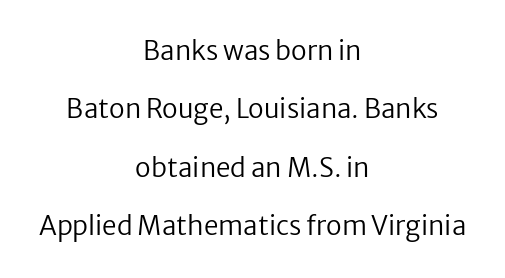
The image shows 26 px text type, upright; set centered, loose line spacing (2.25x), normal letter spacing, not underlined.
